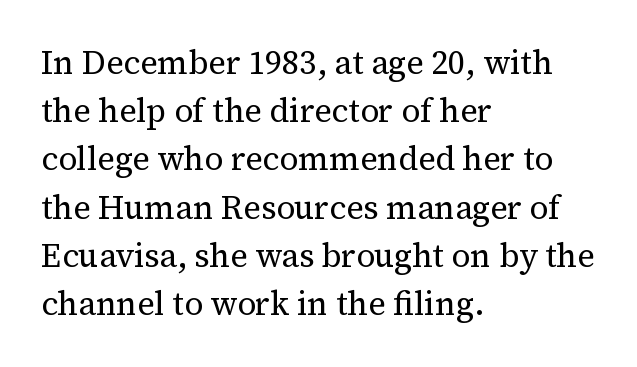
{"serif": "yes", "italic": "no", "bold": "no", "weight": "regular", "width": "normal", "stroke_contrast": "medium", "x_height": "medium", "monospaced": "no", "underline": "no", "align": "left", "line_spacing": "normal", "line_spacing_ratio": 1.46, "letter_spacing": "normal", "letter_spacing_em": 0.0, "glyph_px": 33}
